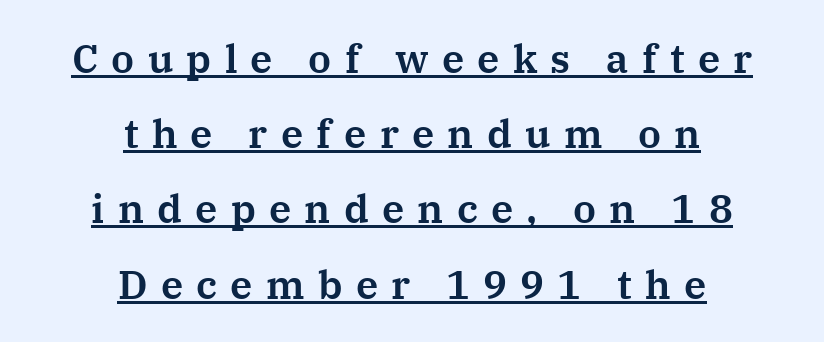
Q: Is the text italic (slanted)? A: No, it is upright.
Q: Is the typeface a serif or a sans-serif typeface? A: Serif.
Q: Is the text underlined? A: Yes.
Q: How is the paragraph aligned? A: Centered.
Q: Is the spacing between letters normal or unusually wide? A: Unusually wide.
Q: Width (condensed, normal, or wide)? A: Normal.
Q: Stroke contrast? A: Medium.
Q: x-height? A: Medium.
Q: Monospaced? A: No.
